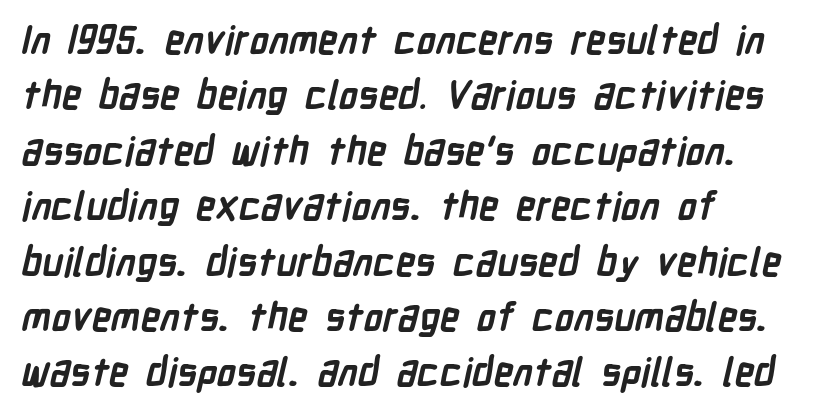
The image shows 39 px semibold, condensed sans-serif type; set left-aligned, normal line spacing (1.42x), normal letter spacing, not underlined; low stroke contrast and a medium x-height.
